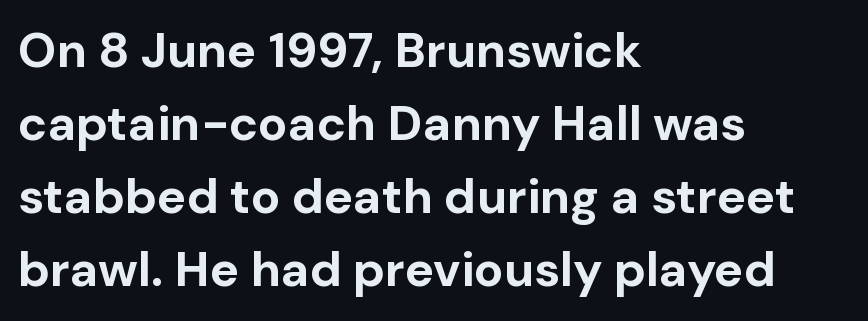
Q: Is the text bold? A: Yes.
Q: Is the text italic (slanted)? A: No, it is upright.
Q: Is the typeface a serif or a sans-serif typeface? A: Sans-serif.
Q: Is the text underlined? A: No.
Q: How is the paragraph aligned? A: Left-aligned.
Q: Is the spacing between letters normal or unusually wide? A: Normal.
Q: Is the spacing between lines tight, normal or loose? A: Normal.
Q: Width (condensed, normal, or wide)? A: Normal.
Q: Stroke contrast? A: Low.
Q: x-height? A: Medium.
Q: Monospaced? A: No.
